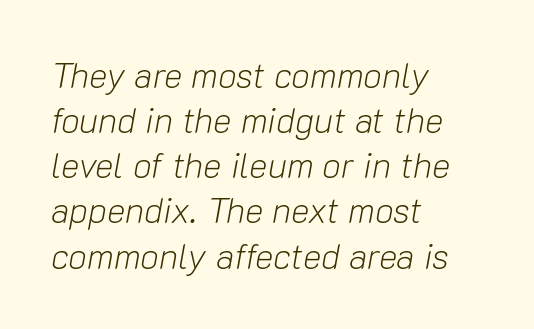
The image shows 35 px light type, italic (leaning right); set left-aligned, normal line spacing (1.29x), normal letter spacing, not underlined; low stroke contrast and a medium x-height.
